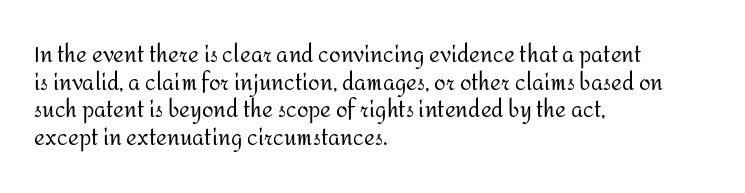
{"italic": "no", "bold": "no", "underline": "no", "align": "left", "line_spacing": "normal", "line_spacing_ratio": 1.31, "letter_spacing": "normal", "letter_spacing_em": 0.0, "glyph_px": 21}
